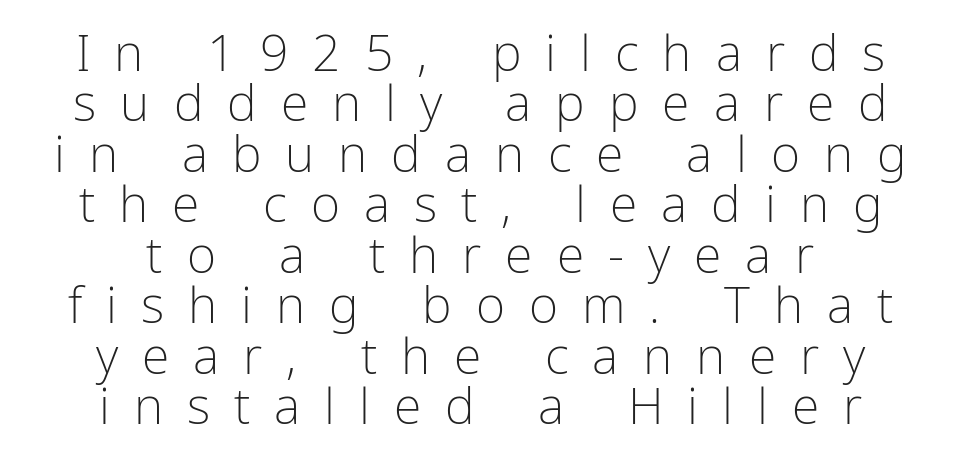
The image shows 50 px light, condensed sans-serif type, upright; set centered, tight line spacing (1.01x), unusually wide letter spacing (+0.48 em), not underlined; low stroke contrast and a medium x-height.
